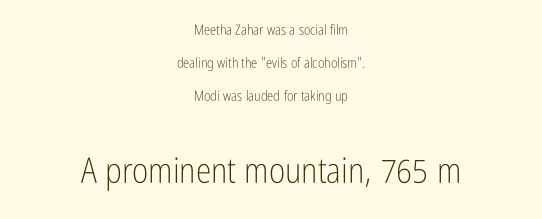
Descender tails drop into unmarked territory. Tall strokes in this sample are plumb rather than angled. The strokes are not fattened; the text isn't bold. Look at the bottom of the vertical strokes: they stop flat, with no serifs. Is this a fixed-width face? No — the glyphs have proportional, varying widths.
